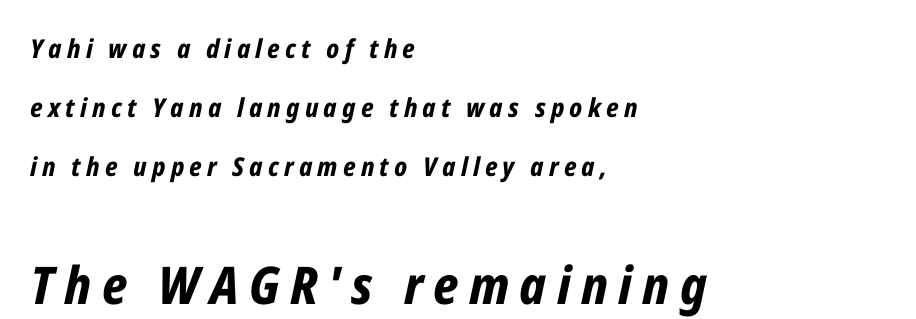
Character size in the trailing block exceeds that of the leading block. Chunky letters — that's bold for sure. Left-aligned paragraph, ragged on the right. Does the leading feel generous? Absolutely, it's lavish. These lines have a slow, spaced-out rhythm from letter to letter.
